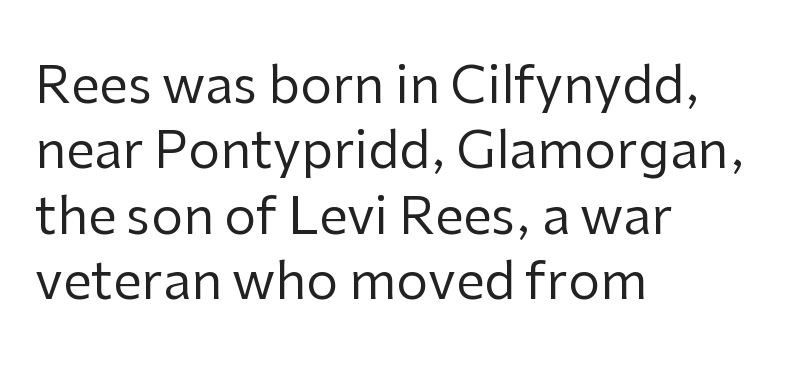
The image shows 51 px regular-weight sans-serif type, upright; set left-aligned, normal line spacing (1.28x), normal letter spacing, not underlined; low stroke contrast and a medium x-height.
